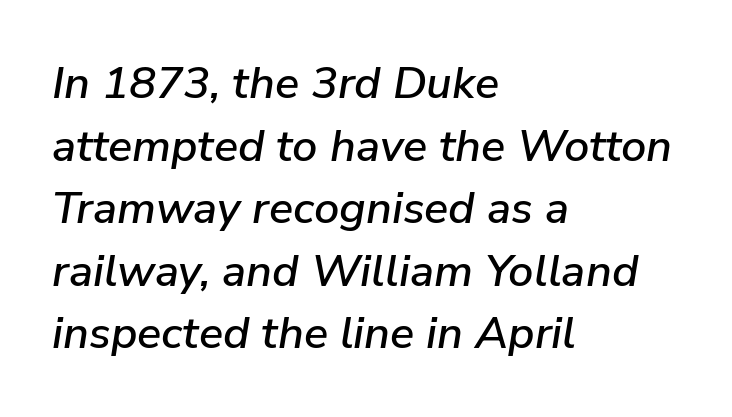
The image shows 45 px text type, italic (leaning right); set left-aligned, normal line spacing (1.39x), normal letter spacing, not underlined; low stroke contrast and a medium x-height.
